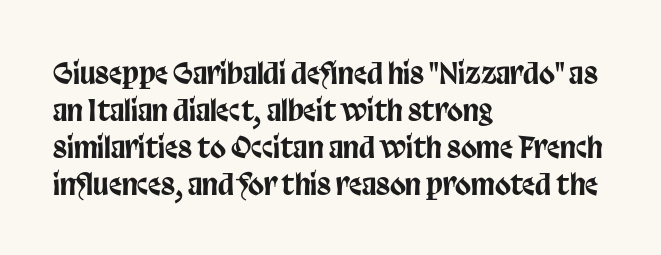
{"serif": "no", "italic": "no", "width": "condensed", "stroke_contrast": "low", "x_height": "large", "monospaced": "no", "underline": "no", "align": "left", "line_spacing": "normal", "line_spacing_ratio": 1.28, "letter_spacing": "normal", "letter_spacing_em": 0.0, "glyph_px": 29}
